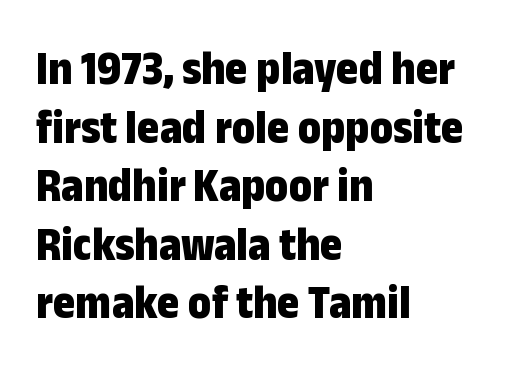
Q: Is the text bold? A: Yes.
Q: Is the text italic (slanted)? A: No, it is upright.
Q: Is the typeface a serif or a sans-serif typeface? A: Sans-serif.
Q: Is the text underlined? A: No.
Q: How is the paragraph aligned? A: Left-aligned.
Q: Is the spacing between letters normal or unusually wide? A: Normal.
Q: Width (condensed, normal, or wide)? A: Condensed.
Q: Stroke contrast? A: Low.
Q: x-height? A: Medium.
Q: Monospaced? A: No.
